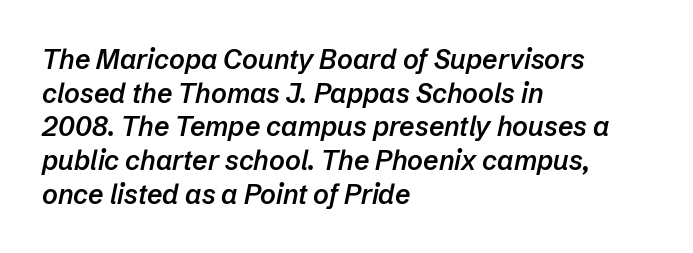
Q: Is the text bold? A: Semi-bold.
Q: Is the text italic (slanted)? A: Yes, it leans right by about 12 degrees.
Q: Is the text underlined? A: No.
Q: How is the paragraph aligned? A: Left-aligned.
Q: Is the spacing between letters normal or unusually wide? A: Normal.
Q: Is the spacing between lines tight, normal or loose? A: Normal.
